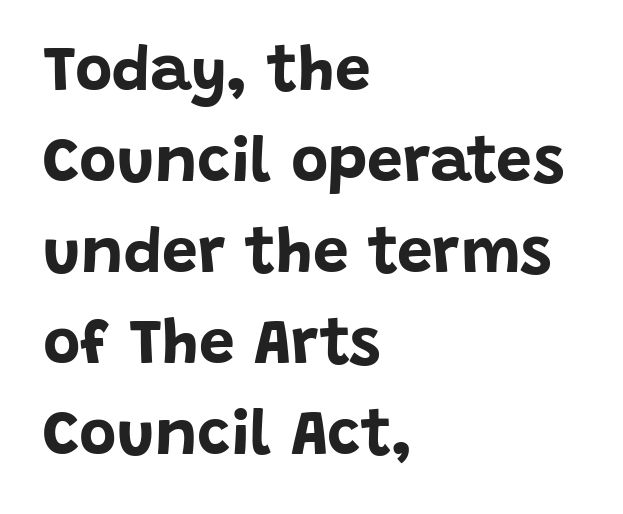
{"serif": "no", "italic": "no", "bold": "yes", "weight": "bold", "width": "normal", "stroke_contrast": "low", "x_height": "large", "monospaced": "no", "underline": "no", "align": "left", "line_spacing": "normal", "line_spacing_ratio": 1.42, "letter_spacing": "normal", "letter_spacing_em": 0.0, "glyph_px": 64}
